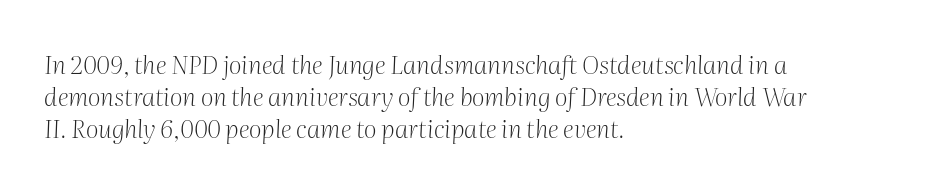
{"italic": "yes", "lean": "right", "slant_degrees": 2, "bold": "no", "underline": "no", "align": "left", "line_spacing": "normal", "line_spacing_ratio": 1.29, "letter_spacing": "normal", "letter_spacing_em": 0.0, "glyph_px": 25}
